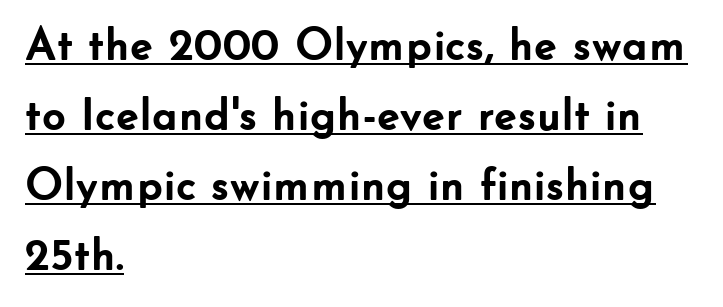
Q: Is the text bold? A: Yes.
Q: Is the text italic (slanted)? A: No, it is upright.
Q: Is the typeface a serif or a sans-serif typeface? A: Sans-serif.
Q: Is the text underlined? A: Yes.
Q: How is the paragraph aligned? A: Left-aligned.
Q: Is the spacing between letters normal or unusually wide? A: Normal.
Q: Is the spacing between lines tight, normal or loose? A: Normal.
Q: Width (condensed, normal, or wide)? A: Normal.
Q: Stroke contrast? A: Low.
Q: x-height? A: Small.
Q: Monospaced? A: No.
